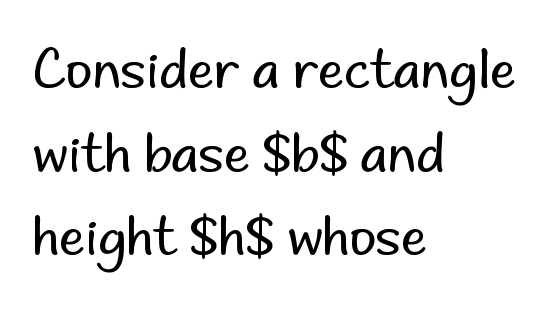
A normal amount of white space separates one row of letters from the next. When letters stand straight like this, we call the style roman or upright. Spacing verdict: proportional, widths tailored to each character. On a weight scale, this lands at 450 or below.
